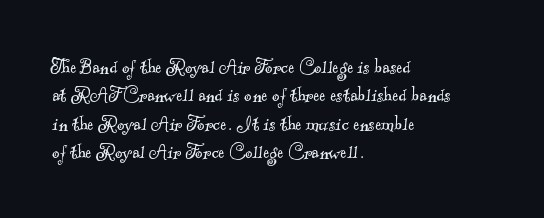
Typeset ragged right — the left edge is the straight one. Weight class: somewhere from thin through regular. Characters follow at the spacing the type designer built in. Descender tails drop into unmarked territory.
